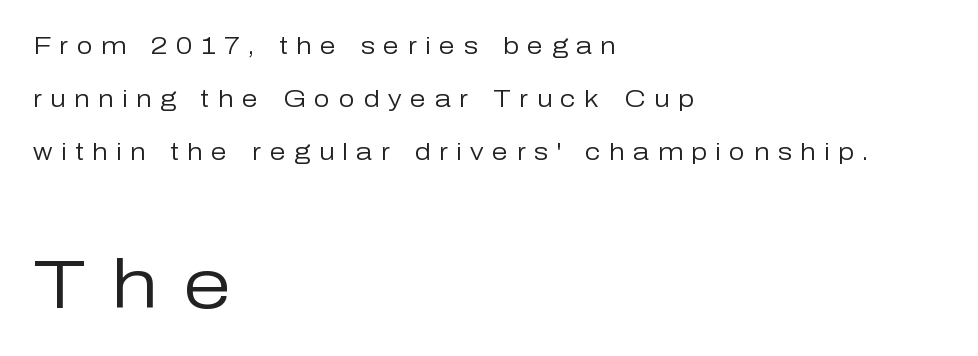
Q: Is the text bold? A: No.
Q: Is the text italic (slanted)? A: No, it is upright.
Q: Is the typeface a serif or a sans-serif typeface? A: Sans-serif.
Q: Is the text underlined? A: No.
Q: How is the paragraph aligned? A: Left-aligned.
Q: Is the spacing between letters normal or unusually wide? A: Unusually wide.
Q: Is the spacing between lines tight, normal or loose? A: Loose.
Q: Which block of text is set in a larger size, the first (top) or the second (bottom)? A: The second (bottom) one.
Q: Width (condensed, normal, or wide)? A: Normal.
Q: Stroke contrast? A: Low.
Q: x-height? A: Medium.
Q: Monospaced? A: No.
